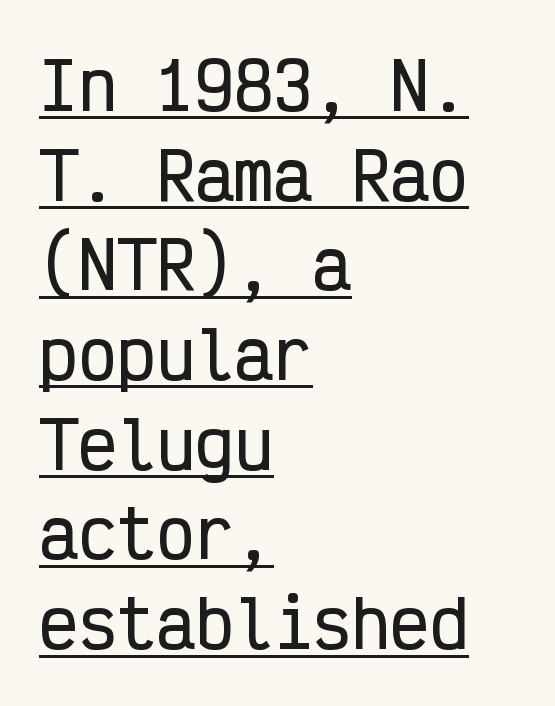
The image shows 65 px condensed sans-serif type, upright, monospaced; set left-aligned, normal line spacing (1.38x), normal letter spacing, underlined; low stroke contrast and a medium x-height.
